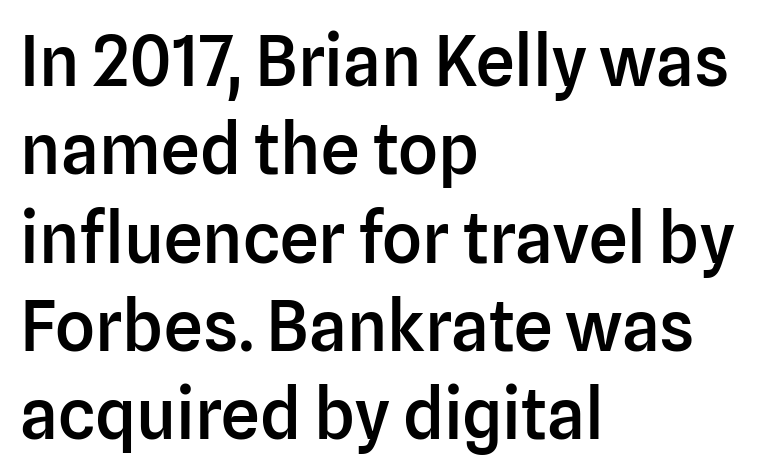
The typeface chosen for these lines omits serifs. Short and long lines alike share a common starting point at left. Nope, not italic — everything's standing straight. Each letter keeps its own natural width here, so spacing adapts to shape. The area under the type is left untouched. Semibold letterforms, between regular and bold.
